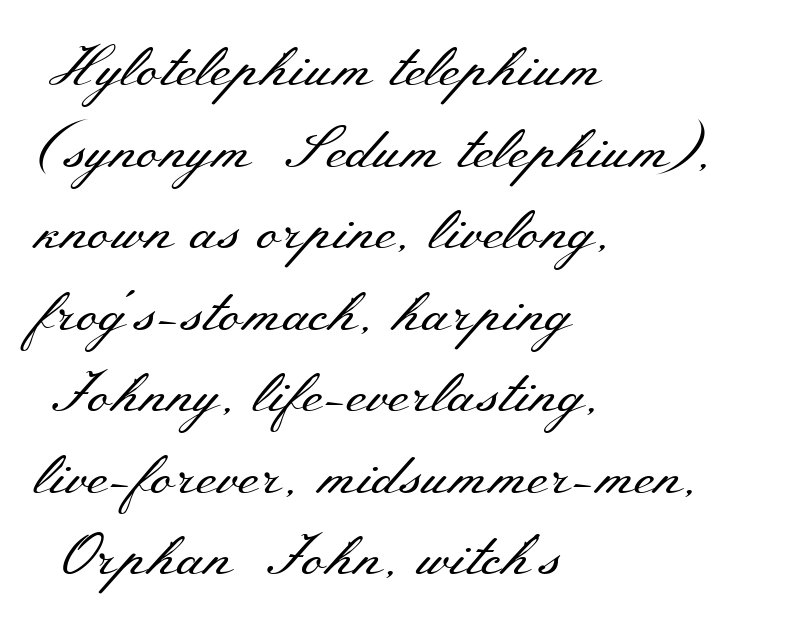
Does the copy run flush right? No — it runs flush left. The tracking reads as untouched default to a designer's eye. The leading is moderate, giving the passage an even texture. The designer went with a serif here, giving each stem small feet.
